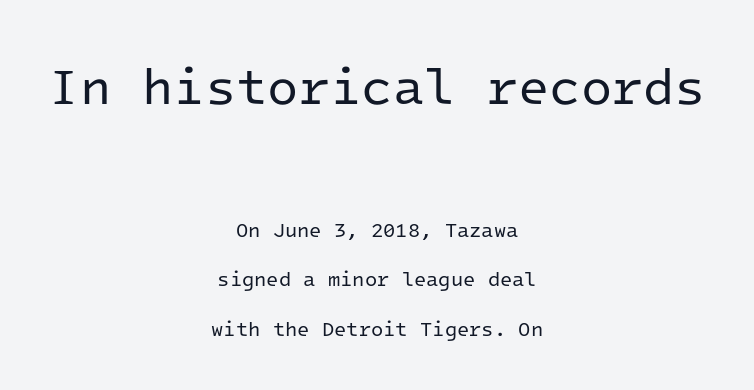
Q: Is the text bold? A: No.
Q: Is the text italic (slanted)? A: No, it is upright.
Q: Is the typeface a serif or a sans-serif typeface? A: Sans-serif.
Q: Is the text underlined? A: No.
Q: How is the paragraph aligned? A: Centered.
Q: Is the spacing between letters normal or unusually wide? A: Normal.
Q: Is the spacing between lines tight, normal or loose? A: Loose.
Q: Which block of text is set in a larger size, the first (top) or the second (bottom)? A: The first (top) one.
Q: Width (condensed, normal, or wide)? A: Normal.
Q: Stroke contrast? A: Low.
Q: x-height? A: Medium.
Q: Monospaced? A: Yes.
